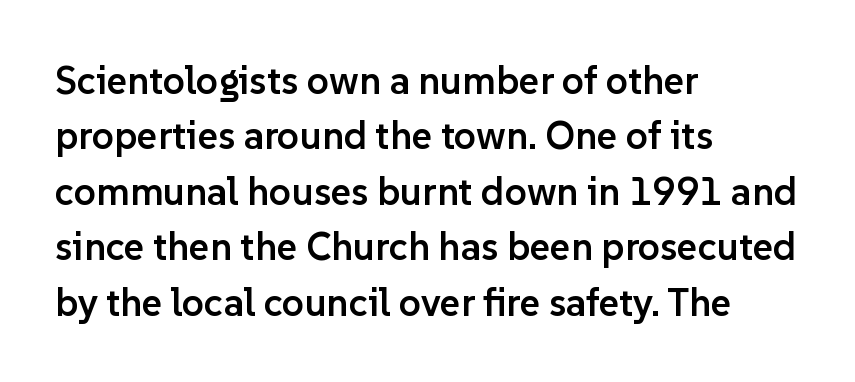
Q: Is the text bold? A: Semi-bold.
Q: Is the text italic (slanted)? A: No, it is upright.
Q: Is the typeface a serif or a sans-serif typeface? A: Sans-serif.
Q: Is the text underlined? A: No.
Q: How is the paragraph aligned? A: Left-aligned.
Q: Is the spacing between letters normal or unusually wide? A: Normal.
Q: Is the spacing between lines tight, normal or loose? A: Normal.
Q: Width (condensed, normal, or wide)? A: Normal.
Q: Stroke contrast? A: Low.
Q: x-height? A: Medium.
Q: Monospaced? A: No.
